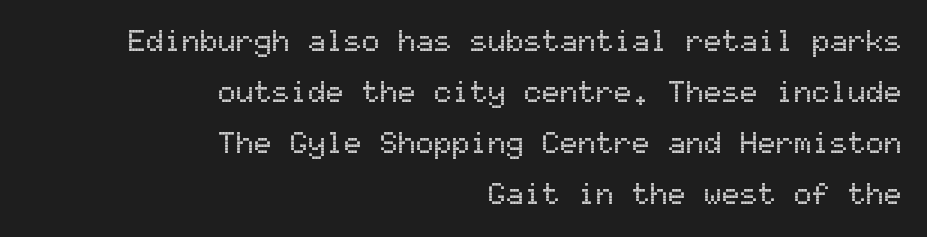
The rag falls on the left side of this text block. The glyphs in this specimen are sans serif. Baseline-to-baseline distance is the conventional proportion of letter height. The gaps between neighbouring characters are ordinary and unremarkable.
